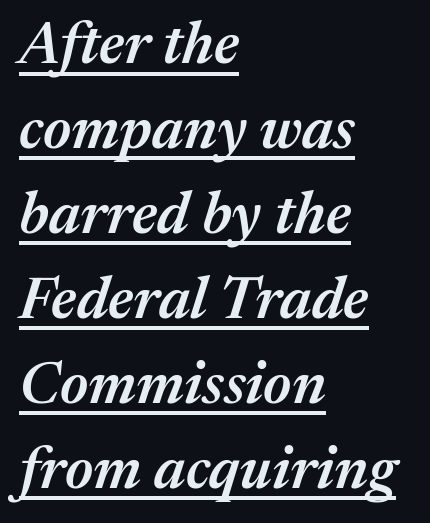
A rule runs beneath these lines of type. The type is set solid horizontally, with unmodified tracking. Spacing verdict: proportional, widths tailored to each character. The paragraph has a hard left edge and a soft right edge. The face used here has a pronounced slope to its letters.
